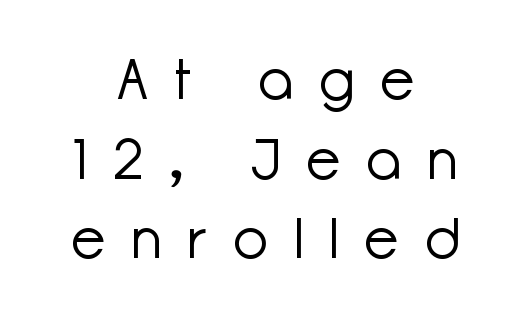
The image shows 56 px light sans-serif type, upright; set centered, normal line spacing (1.42x), unusually wide letter spacing (+0.48 em), not underlined; low stroke contrast and a medium x-height.
